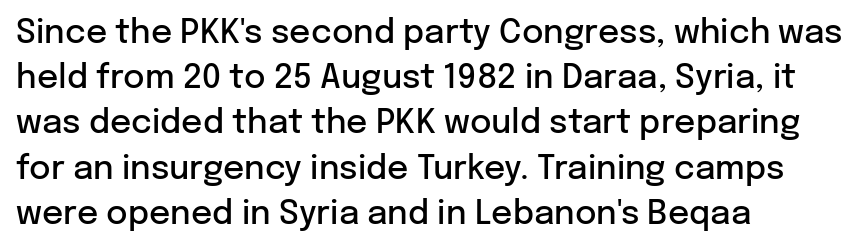
{"serif": "no", "italic": "no", "bold": "semi", "weight": "semibold", "width": "normal", "stroke_contrast": "low", "x_height": "medium", "monospaced": "no", "underline": "no", "align": "left", "line_spacing": "normal", "line_spacing_ratio": 1.37, "letter_spacing": "normal", "letter_spacing_em": 0.0, "glyph_px": 33}
